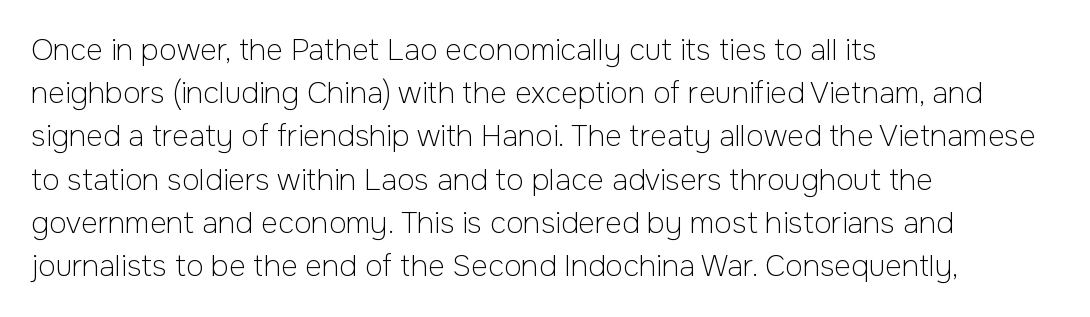
The image shows 29 px light sans-serif type, upright; set left-aligned, normal line spacing (1.49x), normal letter spacing, not underlined; low stroke contrast and a medium x-height.
